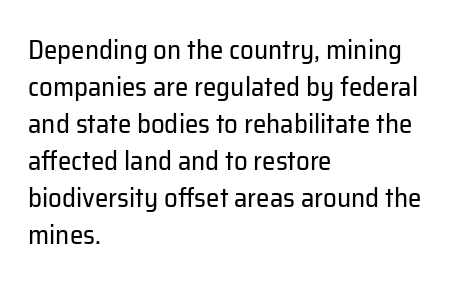
{"italic": "no", "bold": "no", "underline": "no", "align": "left", "line_spacing": "normal", "line_spacing_ratio": 1.37, "letter_spacing": "normal", "letter_spacing_em": 0.0, "glyph_px": 27}
